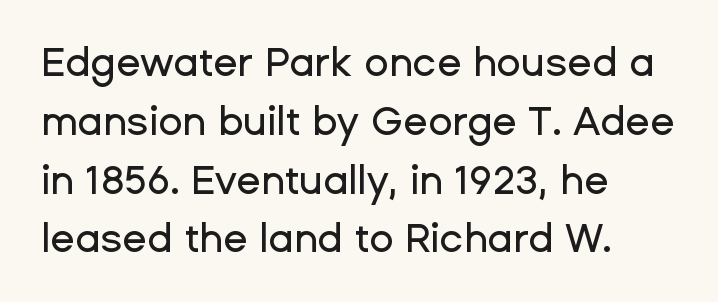
Q: Is the text italic (slanted)? A: No, it is upright.
Q: Is the typeface a serif or a sans-serif typeface? A: Sans-serif.
Q: Is the text underlined? A: No.
Q: How is the paragraph aligned? A: Left-aligned.
Q: Is the spacing between letters normal or unusually wide? A: Normal.
Q: Is the spacing between lines tight, normal or loose? A: Normal.
Q: Width (condensed, normal, or wide)? A: Normal.
Q: Stroke contrast? A: Low.
Q: x-height? A: Medium.
Q: Monospaced? A: No.
